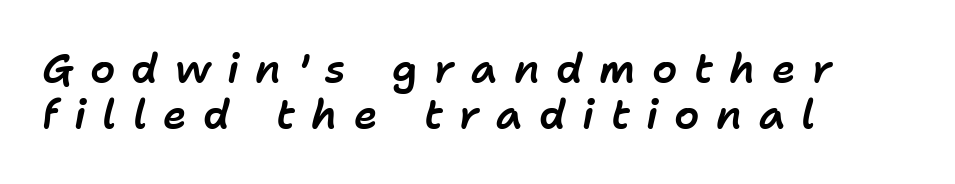
Loose tracking; the words dissolve into strings of separated letters. Check under the words: just untouched page. The specimen reads as italic at a glance. This rendering uses left alignment, leaving the right contour irregular. Leading is clearly below the norm, producing a dense column. A typesetter would call this proportional, since set widths differ per character.
